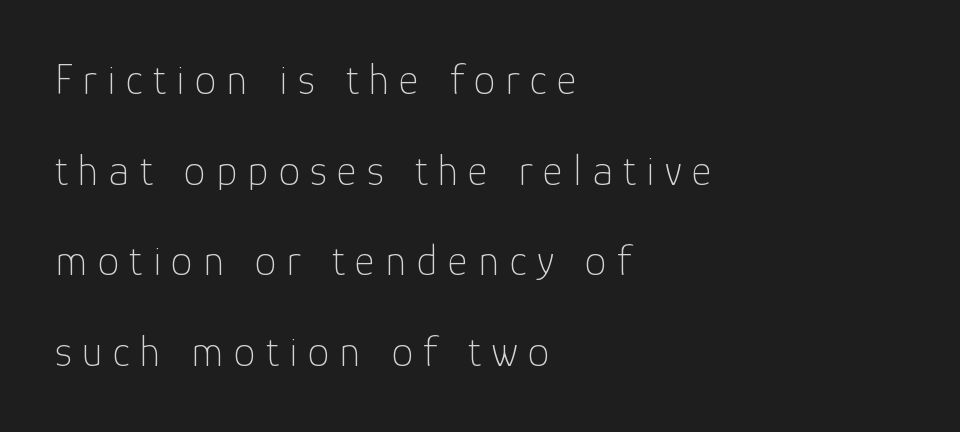
The image shows 43 px thin sans-serif type, upright; set left-aligned, loose line spacing (2.11x), unusually wide letter spacing (+0.24 em), not underlined; low stroke contrast and a medium x-height.
